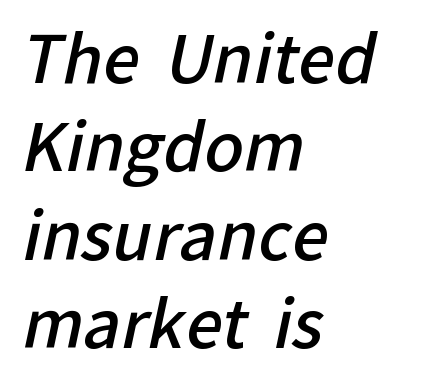
The image shows 65 px semibold sans-serif type; set left-aligned, normal line spacing (1.36x), normal letter spacing, not underlined; low stroke contrast and a medium x-height.
